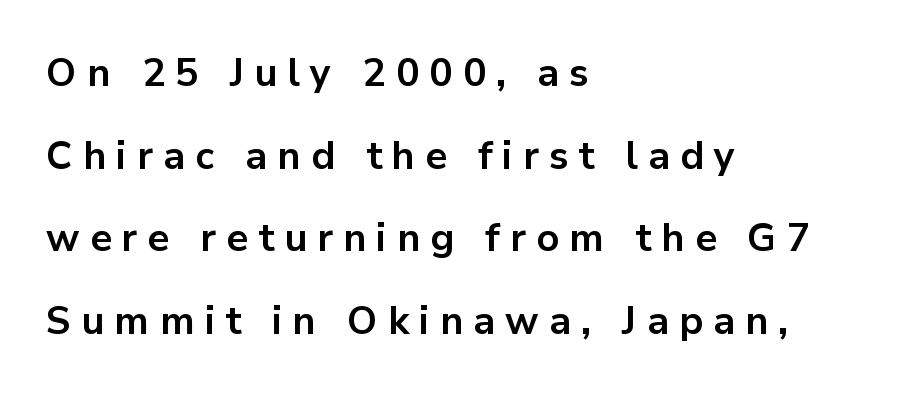
Style check: upright. Where is the straight margin? On the left. Check the space under the baseline: it is left empty. The face used here is proportionally spaced, like ordinary book or web type. Grotesque or geometric, the face here clearly has no serifs. What's the leading like? Stretched, with rows far apart.
